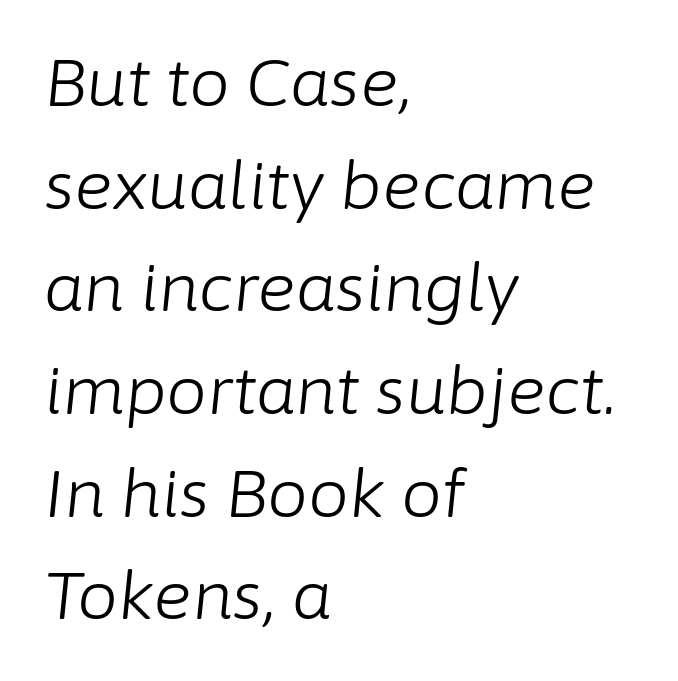
{"italic": "yes", "lean": "right", "slant_degrees": 6, "bold": "no", "weight": "light", "width": "normal", "stroke_contrast": "low", "x_height": "medium", "monospaced": "no", "underline": "no", "align": "left", "line_spacing": "normal", "line_spacing_ratio": 1.58, "letter_spacing": "normal", "letter_spacing_em": 0.0, "glyph_px": 65}
